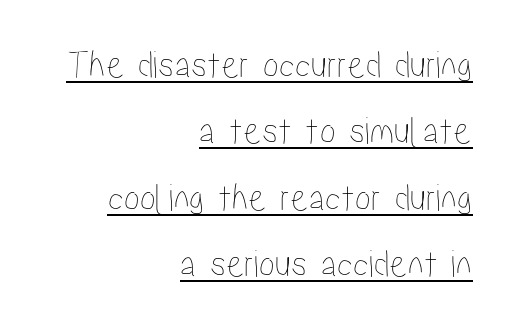
The image shows 40 px condensed type, upright; set right-aligned, normal line spacing (1.66x), normal letter spacing, underlined; low stroke contrast and a medium x-height.
